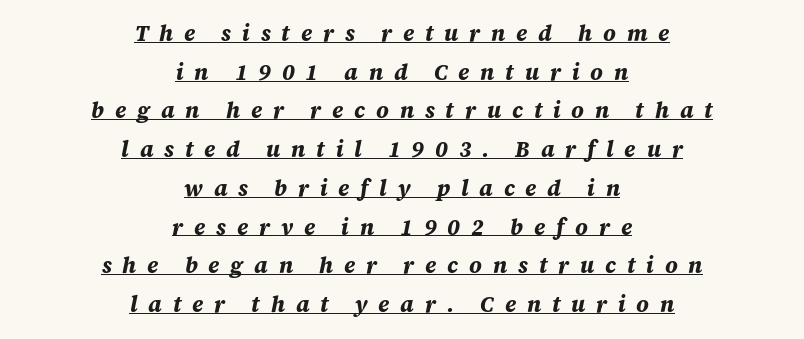
Has an underline been added? It has. Strong, thick strokes mark this as bold type. Display-style spreading of the glyphs; the letterfit is very open. There's an unmistakable incline to the writing here. Visually the block forms a symmetrical silhouette, jagged on both flanks.
